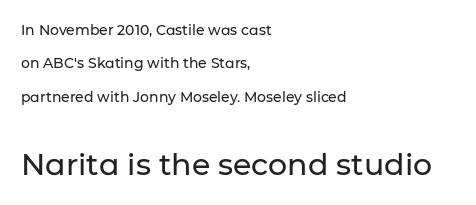
Q: Is the text italic (slanted)? A: No, it is upright.
Q: Is the typeface a serif or a sans-serif typeface? A: Sans-serif.
Q: Is the text underlined? A: No.
Q: How is the paragraph aligned? A: Left-aligned.
Q: Is the spacing between letters normal or unusually wide? A: Normal.
Q: Is the spacing between lines tight, normal or loose? A: Loose.
Q: Which block of text is set in a larger size, the first (top) or the second (bottom)? A: The second (bottom) one.
Q: Width (condensed, normal, or wide)? A: Normal.
Q: Stroke contrast? A: Low.
Q: x-height? A: Medium.
Q: Monospaced? A: No.
